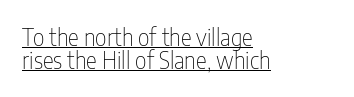
{"italic": "no", "bold": "no", "underline": "yes", "align": "left", "line_spacing": "tight", "line_spacing_ratio": 0.99, "letter_spacing": "normal", "letter_spacing_em": 0.0, "glyph_px": 23}
